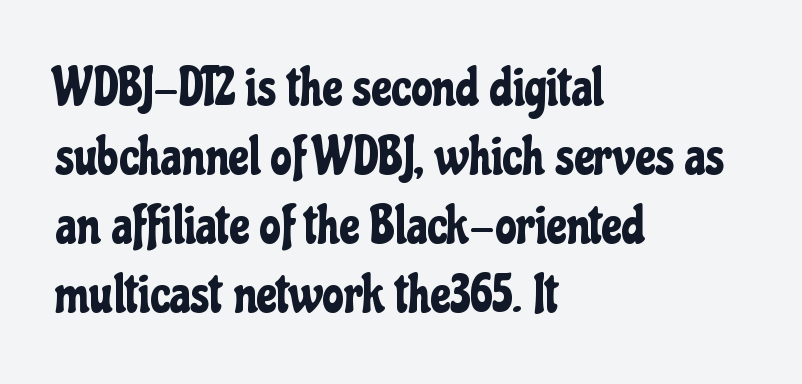
Q: Is the text italic (slanted)? A: No, it is upright.
Q: Is the typeface a serif or a sans-serif typeface? A: Sans-serif.
Q: Is the text underlined? A: No.
Q: How is the paragraph aligned? A: Left-aligned.
Q: Is the spacing between letters normal or unusually wide? A: Normal.
Q: Is the spacing between lines tight, normal or loose? A: Normal.
Q: Width (condensed, normal, or wide)? A: Condensed.
Q: Stroke contrast? A: Low.
Q: x-height? A: Medium.
Q: Monospaced? A: No.
